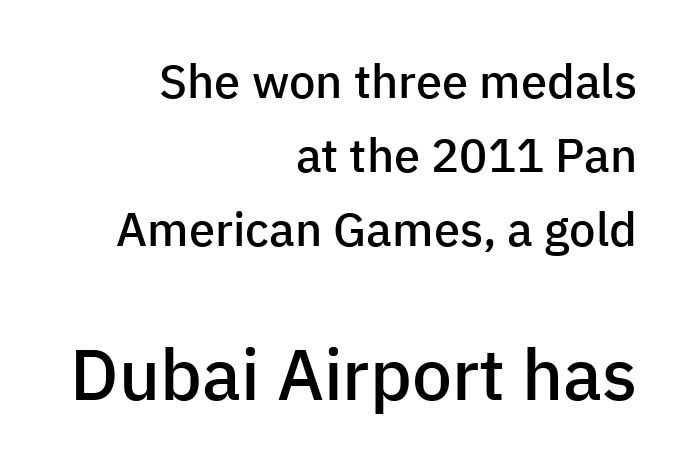
The image shows 71 px semibold sans-serif type, upright; set right-aligned, normal line spacing (1.57x), normal letter spacing, not underlined; the second (bottom) block is 1.51x larger; low stroke contrast and a medium x-height.
